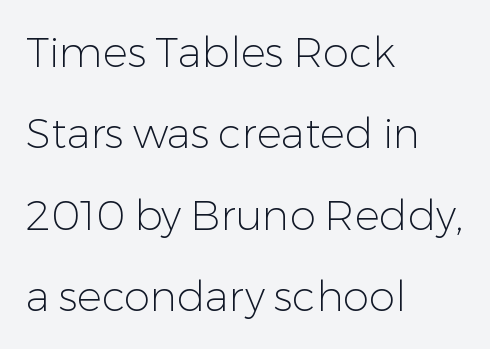
The image shows 42 px light sans-serif type, upright; set left-aligned, loose line spacing (1.94x), normal letter spacing, not underlined; low stroke contrast and a medium x-height.
